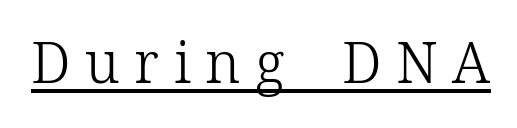
Is this a fixed-width face? No — the glyphs have proportional, varying widths. Regarding serifs, this sample has them. This is underlined copy, the kind a proofreader might mark for attention. Look at the tracking — it's clearly loosened, letters drifting apart. On a weight scale, this lands at 450 or below. Does the lettering tilt? It doesn't — this is upright.
